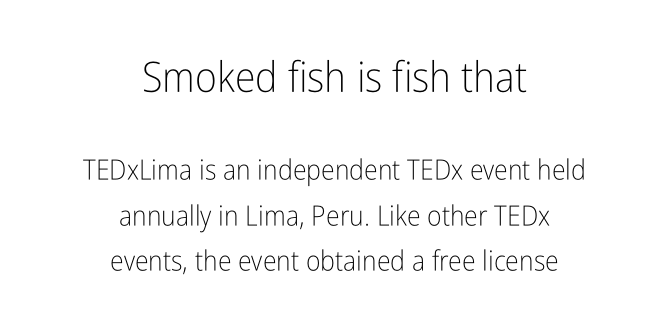
{"serif": "no", "italic": "no", "bold": "no", "weight": "light", "width": "condensed", "stroke_contrast": "low", "x_height": "medium", "monospaced": "no", "underline": "no", "align": "center", "line_spacing": "normal", "line_spacing_ratio": 1.63, "letter_spacing": "normal", "letter_spacing_em": 0.0, "larger_block": "first", "size_ratio": 1.5, "glyph_px": 42}
